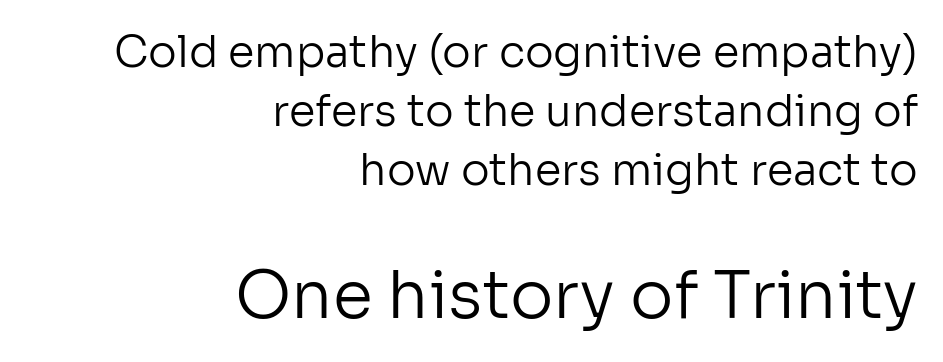
{"serif": "no", "italic": "no", "bold": "no", "weight": "regular", "width": "normal", "stroke_contrast": "low", "x_height": "medium", "monospaced": "no", "underline": "no", "align": "right", "line_spacing": "normal", "line_spacing_ratio": 1.37, "letter_spacing": "normal", "letter_spacing_em": 0.0, "larger_block": "second", "size_ratio": 1.51, "glyph_px": 65}
